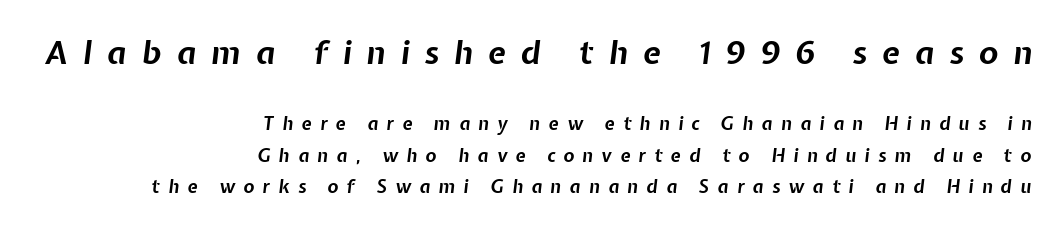
The image shows 32 px bold type, italic (leaning right); set right-aligned, line spacing 1.74x, unusually wide letter spacing (+0.47 em), not underlined; the first (top) block is 1.78x larger; low stroke contrast and a medium x-height.
